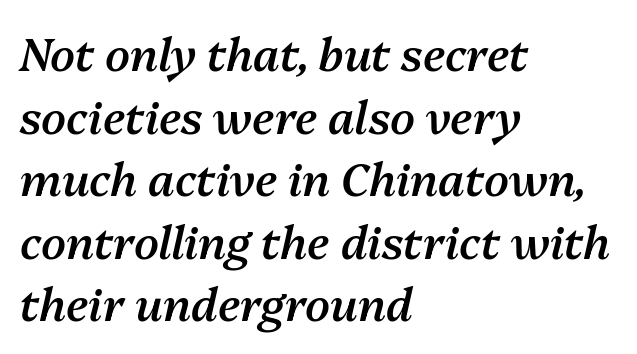
Q: Is the text bold? A: Semi-bold.
Q: Is the text italic (slanted)? A: Yes, it leans right by about 13 degrees.
Q: Is the text underlined? A: No.
Q: How is the paragraph aligned? A: Left-aligned.
Q: Is the spacing between letters normal or unusually wide? A: Normal.
Q: Is the spacing between lines tight, normal or loose? A: Normal.
Q: Width (condensed, normal, or wide)? A: Normal.
Q: Stroke contrast? A: Medium.
Q: x-height? A: Medium.
Q: Monospaced? A: No.
